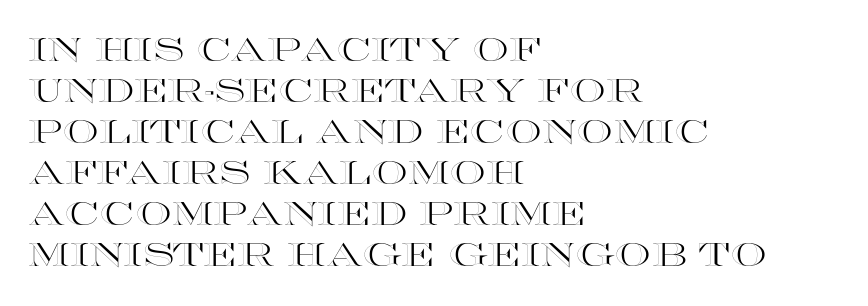
The image shows 32 px wide type, upright; set left-aligned, normal line spacing (1.28x), normal letter spacing, not underlined; a large x-height.
